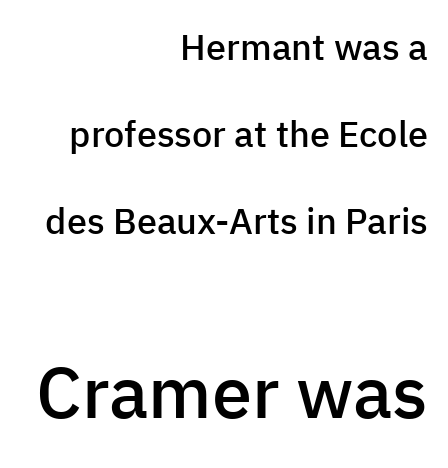
The image shows 72 px semibold sans-serif type, upright; set right-aligned, loose line spacing (2.42x), normal letter spacing, not underlined; the second (bottom) block is 2.0x larger; low stroke contrast and a medium x-height.
